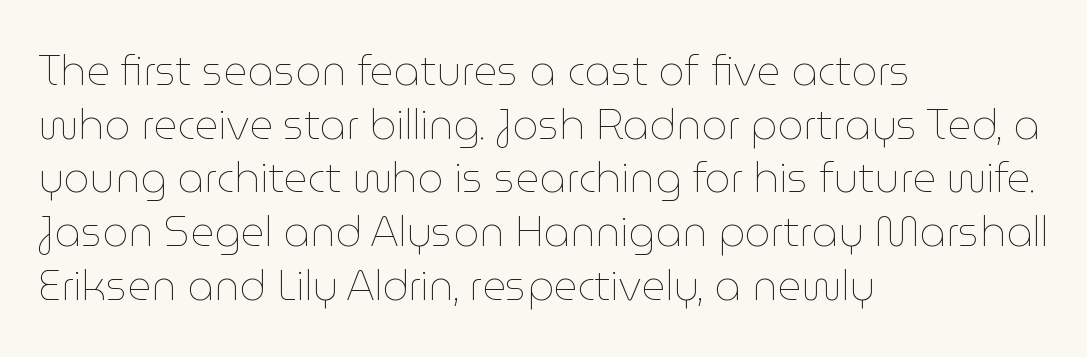
Q: Is the text bold? A: No.
Q: Is the text italic (slanted)? A: No, it is upright.
Q: Is the text underlined? A: No.
Q: How is the paragraph aligned? A: Left-aligned.
Q: Is the spacing between letters normal or unusually wide? A: Normal.
Q: Is the spacing between lines tight, normal or loose? A: Normal.
Q: Width (condensed, normal, or wide)? A: Normal.
Q: Stroke contrast? A: Low.
Q: x-height? A: Medium.
Q: Monospaced? A: No.
